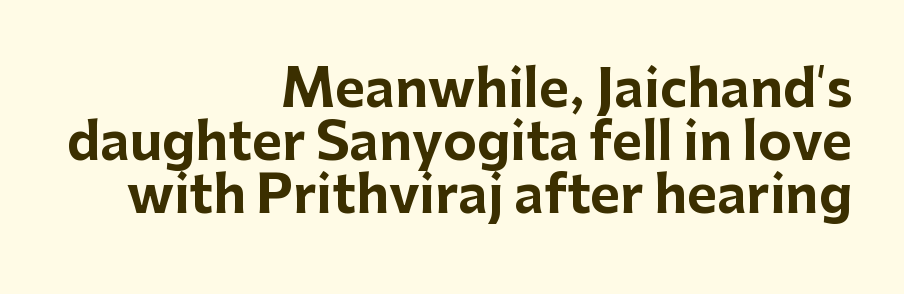
Think of a printed novel: that variable character pitch is what you see here. This is the regular roman posture of the typeface. Is this a sans? Yes — the strokes have no serifs. Honestly, the rows look squashed on top of each other. Students, note that the glyphs here touch the page at normal intervals.
